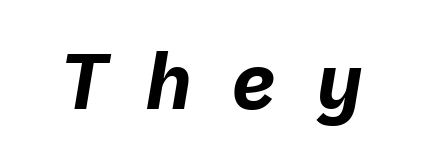
{"italic": "yes", "lean": "right", "slant_degrees": 9, "bold": "yes", "weight": "bold", "width": "normal", "stroke_contrast": "low", "x_height": "medium", "monospaced": "yes", "underline": "no", "letter_spacing": "wide", "letter_spacing_em": 0.48, "glyph_px": 79}
